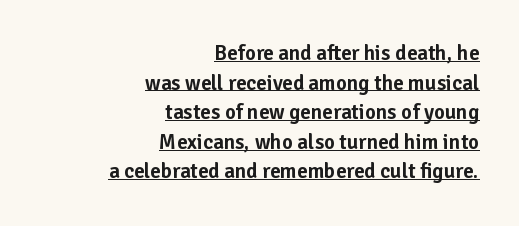
The image shows 21 px text type, upright; set right-aligned, normal line spacing (1.41x), normal letter spacing, underlined.
